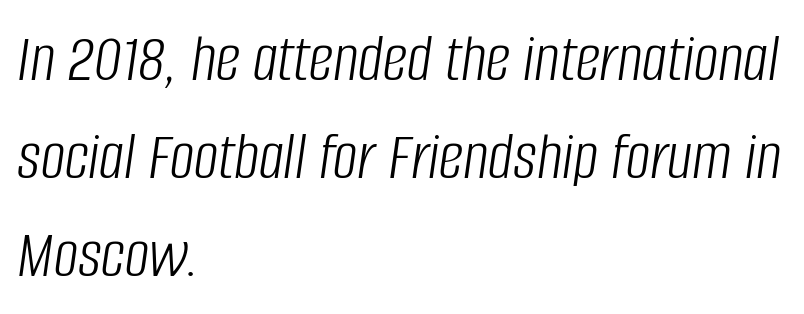
The image shows 69 px light, condensed type, italic (leaning right); set left-aligned, normal line spacing (1.42x), normal letter spacing, not underlined; low stroke contrast and a large x-height.
